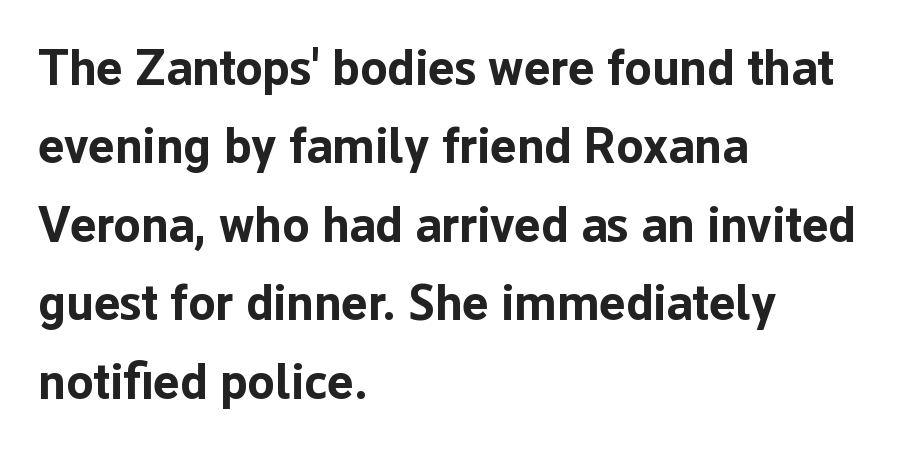
The image shows 50 px bold sans-serif type, upright; set left-aligned, normal line spacing (1.57x), normal letter spacing, not underlined; low stroke contrast and a medium x-height.
